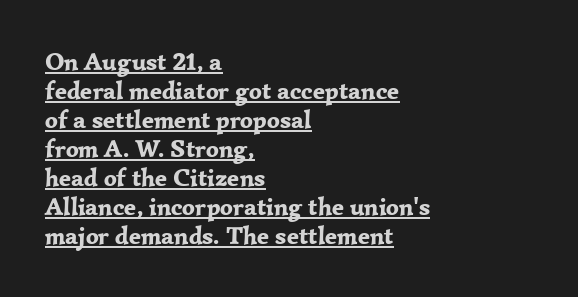
The image shows 25 px bold type, upright; set left-aligned, line spacing 1.16x, normal letter spacing, underlined.
